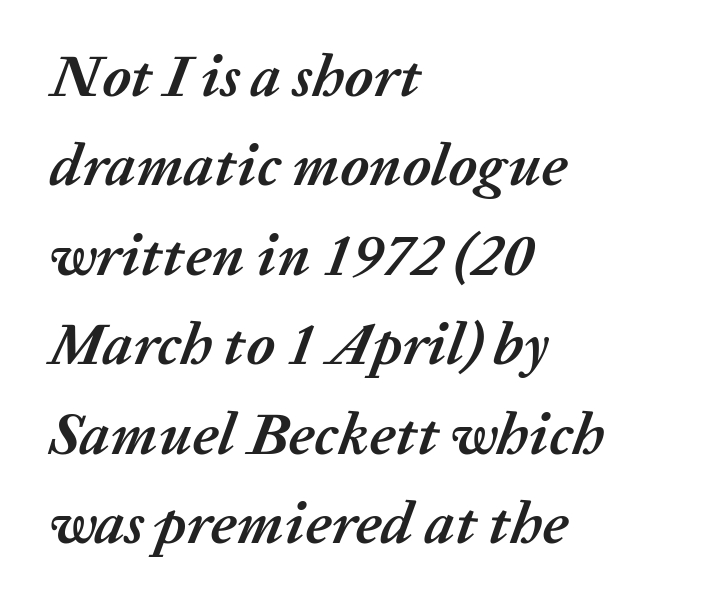
{"italic": "yes", "lean": "right", "slant_degrees": 20, "bold": "yes", "weight": "semibold", "width": "normal", "stroke_contrast": "medium", "x_height": "medium", "monospaced": "no", "underline": "no", "align": "left", "line_spacing": "normal", "line_spacing_ratio": 1.49, "letter_spacing": "normal", "letter_spacing_em": 0.0, "glyph_px": 60}
